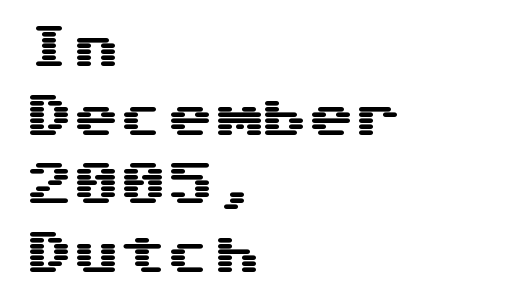
Q: Is the text italic (slanted)? A: No, it is upright.
Q: Is the typeface a serif or a sans-serif typeface? A: Sans-serif.
Q: Is the text underlined? A: No.
Q: How is the paragraph aligned? A: Left-aligned.
Q: Is the spacing between letters normal or unusually wide? A: Normal.
Q: Is the spacing between lines tight, normal or loose? A: Normal.
Q: Width (condensed, normal, or wide)? A: Wide.
Q: Stroke contrast? A: Medium.
Q: x-height? A: Medium.
Q: Monospaced? A: Yes.
